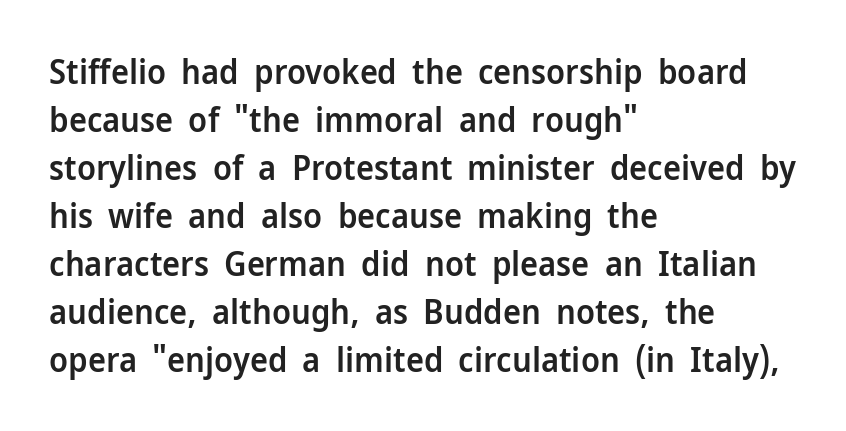
Bold? Not quite — semibold, heavier than regular but stopping short. Regular leading. Type style note: lacks serifs. One-word summary of the alignment: left. Think of a printed novel: that variable character pitch is what you see here. Decoration check: the copy has no underline.
